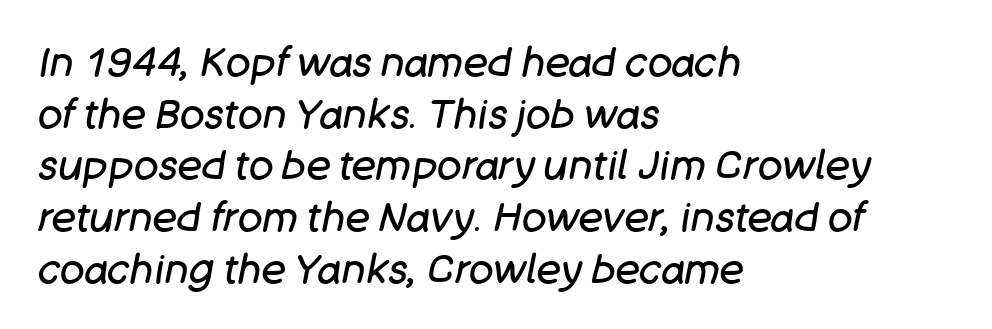
The image shows 41 px regular-weight type, italic (leaning right); set left-aligned, normal line spacing (1.26x), normal letter spacing, not underlined; low stroke contrast and a large x-height.
